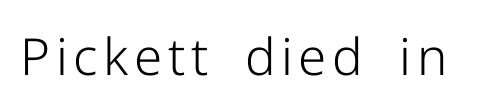
Q: Is the text bold? A: No.
Q: Is the text italic (slanted)? A: No, it is upright.
Q: Is the typeface a serif or a sans-serif typeface? A: Sans-serif.
Q: Is the text underlined? A: No.
Q: Width (condensed, normal, or wide)? A: Normal.
Q: Stroke contrast? A: Low.
Q: x-height? A: Medium.
Q: Monospaced? A: No.
